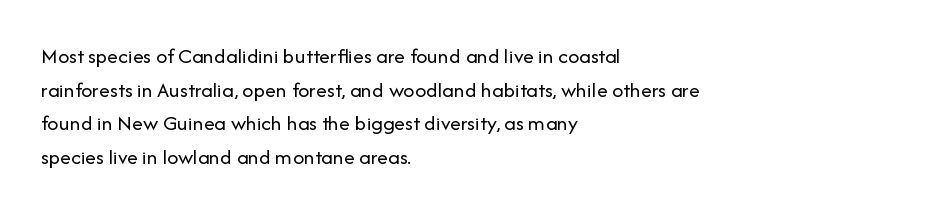
Unbolded letterforms with no extra heft. The letterforms sit shoulder to shoulder at normal distance. Line spacing here is normal. Glance below the letters and you will spot only blank space. Visually the block forms a straight wall on the left and a jagged coastline on the right.
